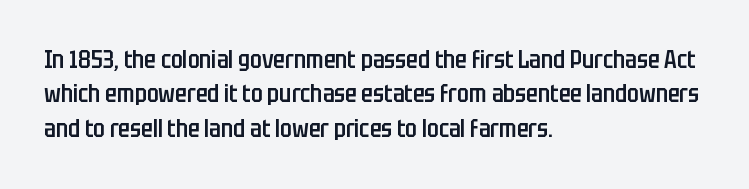
The image shows 24 px text type, upright; set left-aligned, normal line spacing (1.43x), normal letter spacing, not underlined.
